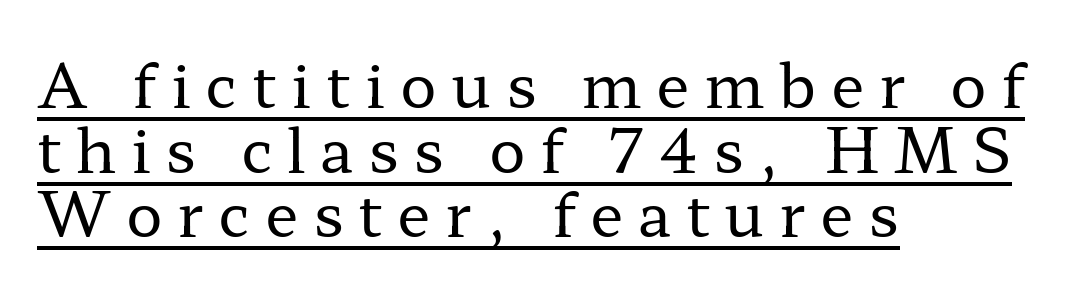
Q: Is the text bold? A: No.
Q: Is the text italic (slanted)? A: No, it is upright.
Q: Is the typeface a serif or a sans-serif typeface? A: Serif.
Q: Is the text underlined? A: Yes.
Q: How is the paragraph aligned? A: Left-aligned.
Q: Is the spacing between letters normal or unusually wide? A: Unusually wide.
Q: Is the spacing between lines tight, normal or loose? A: Tight.
Q: Width (condensed, normal, or wide)? A: Wide.
Q: Stroke contrast? A: Low.
Q: x-height? A: Medium.
Q: Monospaced? A: No.
